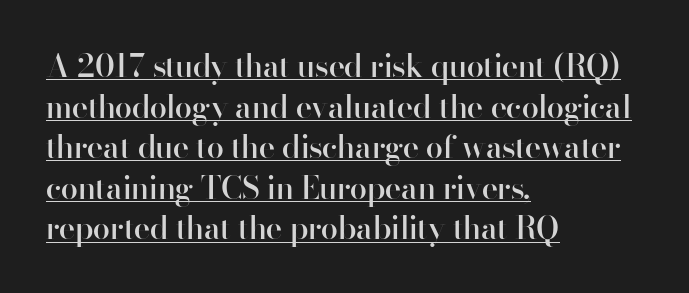
{"serif": "no", "italic": "no", "bold": "semi", "weight": "semibold", "width": "normal", "stroke_contrast": "high", "x_height": "small", "monospaced": "no", "underline": "yes", "align": "left", "line_spacing": "normal", "line_spacing_ratio": 1.31, "letter_spacing": "normal", "letter_spacing_em": 0.0, "glyph_px": 31}
